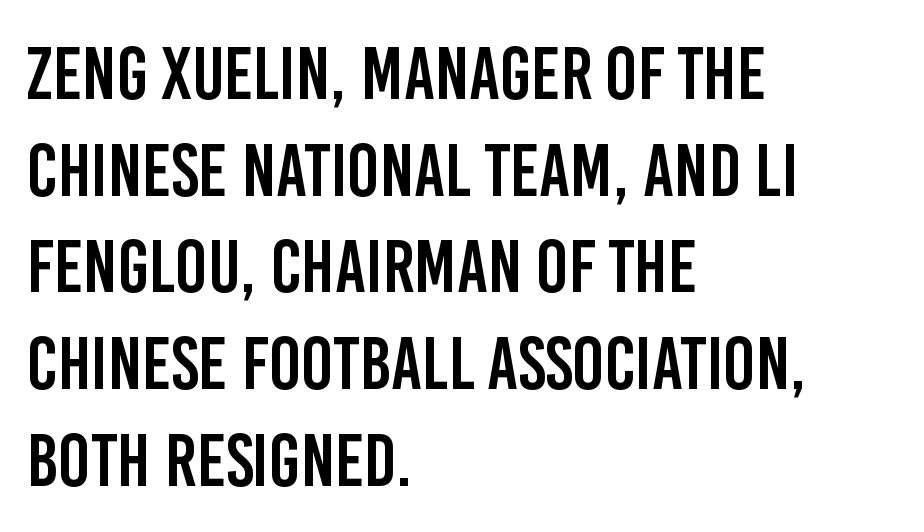
Line spacing here is normal. Every row of glyphs begins at an identical x-position on the left. Inter-character spacing is left at the font's built-in metrics. This is the regular roman posture of the typeface. The glyphs are unaccompanied by any horizontal stroke below them. You could not count columns in this text — the font is proportionally spaced.
